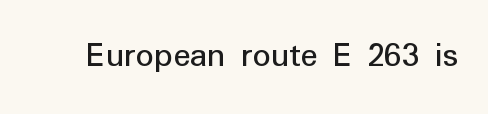
Is this a fixed-width face? No — the glyphs have proportional, varying widths. Vertical strokes here are truly vertical. Glance below the letters and you will spot only blank space. The face used here is a sans, in the tradition of grotesques and geometrics. The face looks like a standard text weight, possibly lighter. Short note: letters normally spaced.
